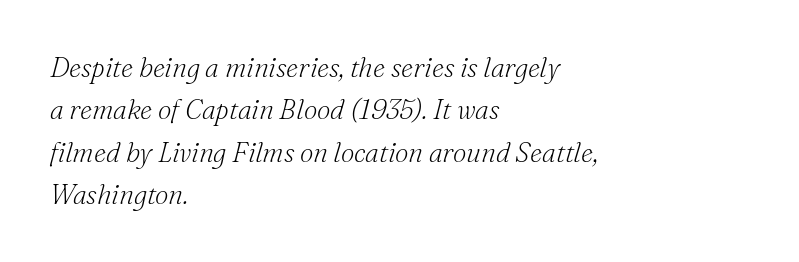
The image shows 27 px text type, italic (leaning right); set left-aligned, normal line spacing (1.57x), normal letter spacing, not underlined.
